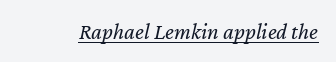
The image shows 23 px text type, italic (leaning right); set normal letter spacing, underlined.
